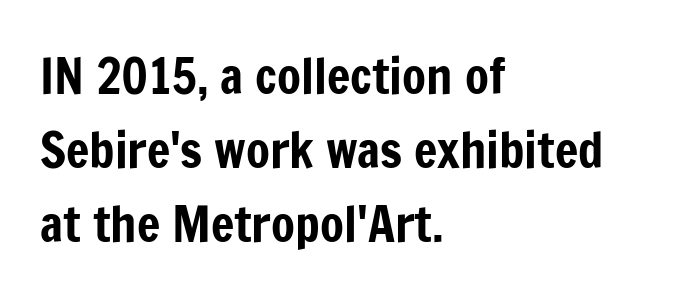
{"serif": "no", "italic": "no", "width": "condensed", "stroke_contrast": "low", "x_height": "medium", "monospaced": "no", "underline": "no", "align": "left", "line_spacing": "normal", "line_spacing_ratio": 1.51, "letter_spacing": "normal", "letter_spacing_em": 0.0, "glyph_px": 49}
